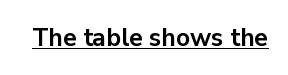
{"italic": "no", "bold": "yes", "underline": "yes", "letter_spacing": "normal", "letter_spacing_em": 0.0, "glyph_px": 25}
